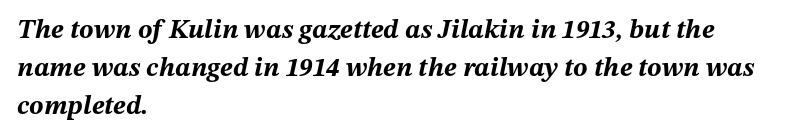
Left-aligned paragraph, ragged on the right. The font is running at its bold setting. It's the slanting kind of type. Tracking here is standard; glyphs follow each other at the usual distance.
